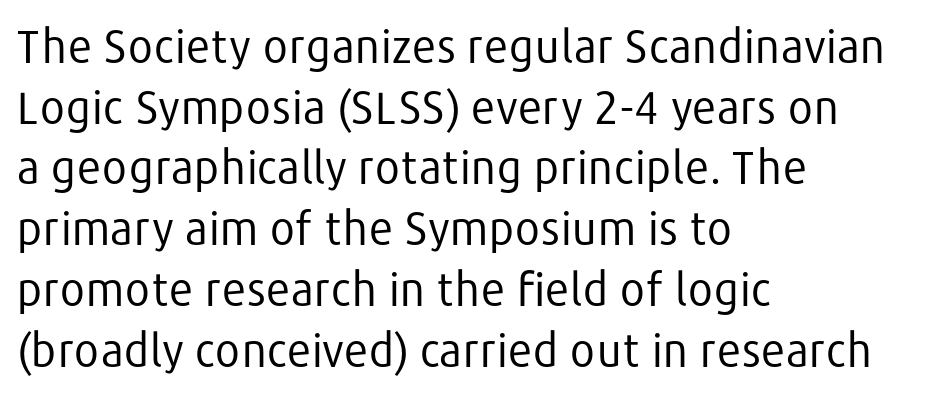
The image shows 45 px regular-weight sans-serif type, upright; set left-aligned, normal line spacing (1.35x), normal letter spacing, not underlined; low stroke contrast and a medium x-height.
